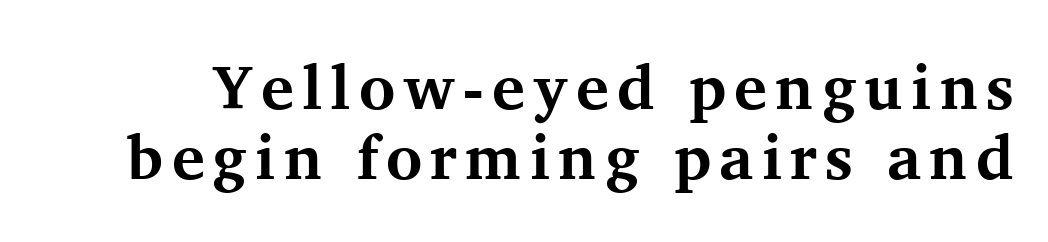
{"serif": "yes", "italic": "no", "bold": "yes", "weight": "bold", "width": "normal", "stroke_contrast": "medium", "x_height": "medium", "monospaced": "no", "underline": "no", "line_spacing": "tight", "line_spacing_ratio": 1.13, "glyph_px": 62}
